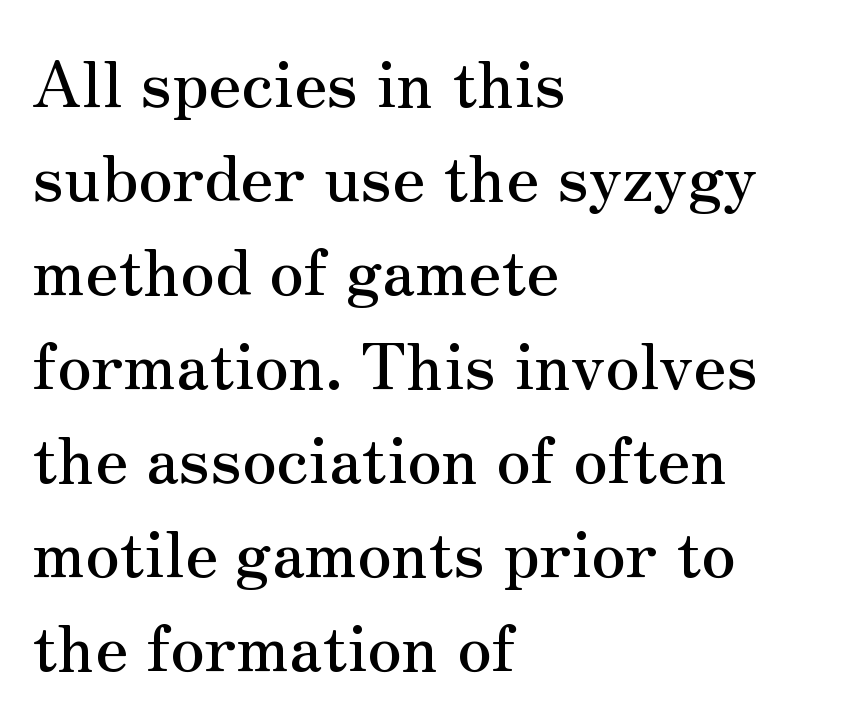
{"serif": "yes", "italic": "no", "width": "normal", "stroke_contrast": "medium", "x_height": "small", "monospaced": "no", "underline": "no", "align": "left", "line_spacing": "normal", "line_spacing_ratio": 1.47, "letter_spacing": "normal", "letter_spacing_em": 0.0, "glyph_px": 64}
